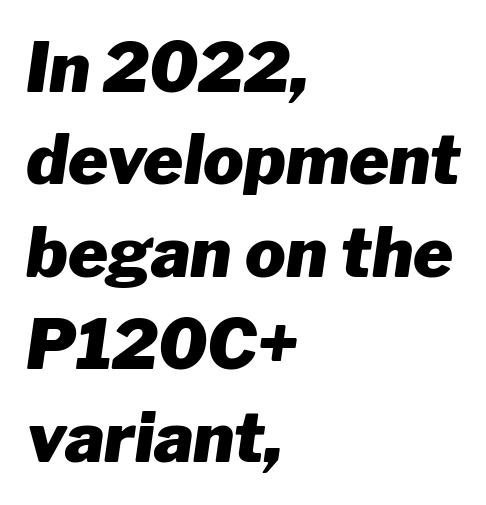
{"italic": "yes", "lean": "right", "slant_degrees": 8, "bold": "yes", "weight": "heavy", "width": "normal", "stroke_contrast": "low", "x_height": "medium", "monospaced": "no", "underline": "no", "align": "left", "line_spacing": "normal", "line_spacing_ratio": 1.36, "letter_spacing": "normal", "letter_spacing_em": 0.0, "glyph_px": 68}
